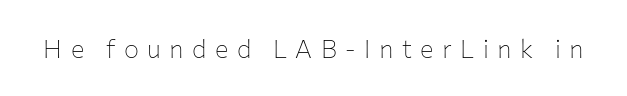
Q: Is the text bold? A: No.
Q: Is the text italic (slanted)? A: No, it is upright.
Q: Is the text underlined? A: No.
Q: Is the spacing between letters normal or unusually wide? A: Unusually wide.
